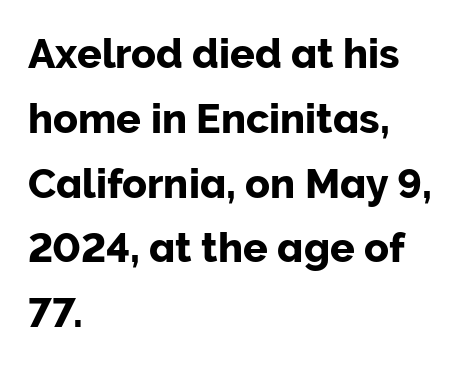
Visually the block forms a straight wall on the left and a jagged coastline on the right. Font category for this specimen: sans-serif. Unmarked baselines from the first word to the last. Notice how the stems are strictly vertical — no italics here. Looks like regular typesetting: each glyph gets only the width it needs. Between one letter and the next there's only the usual sliver of space.
